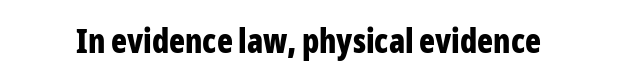
The image shows 33 px bold, condensed sans-serif type, upright; set normal letter spacing, not underlined; low stroke contrast and a medium x-height.
